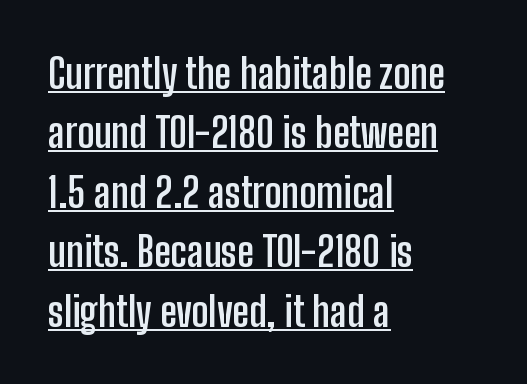
Italic? Not at all — the glyphs are vertical. Standard letterfit; no display-style spreading of the glyphs. The glyphs in this specimen are sans serif. The ragged edge is on the right, which tells us the setting is flush left.
